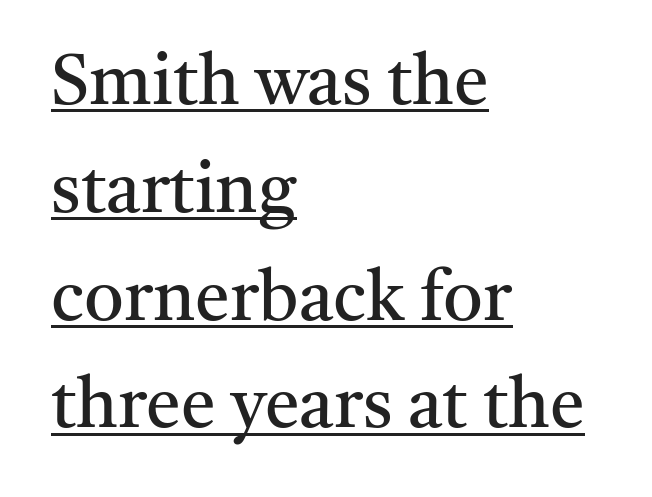
{"serif": "yes", "italic": "no", "bold": "no", "weight": "regular", "width": "normal", "stroke_contrast": "medium", "x_height": "medium", "monospaced": "no", "underline": "yes", "align": "left", "line_spacing": "normal", "line_spacing_ratio": 1.54, "letter_spacing": "normal", "letter_spacing_em": 0.0, "glyph_px": 70}
